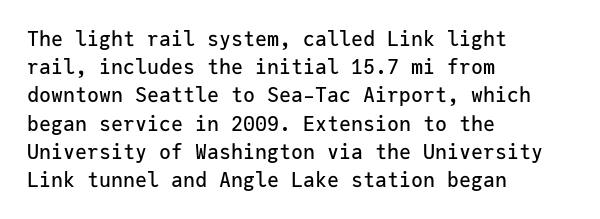
Quick note: interline space is typical. Layout note: lines flush left. The tracking reads as untouched default to a designer's eye. The passage shown is not underscored anywhere. The type sits square on the baseline with zero lean.
